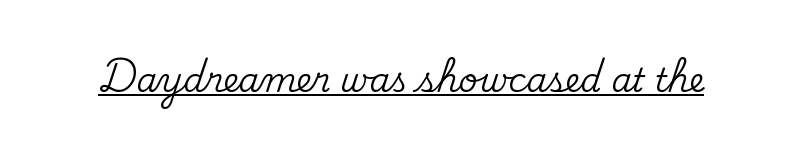
Q: Is the text italic (slanted)? A: Yes.
Q: Is the text underlined? A: Yes.
Q: Is the spacing between letters normal or unusually wide? A: Normal.
Q: Width (condensed, normal, or wide)? A: Normal.
Q: Stroke contrast? A: Medium.
Q: x-height? A: Small.
Q: Monospaced? A: No.
